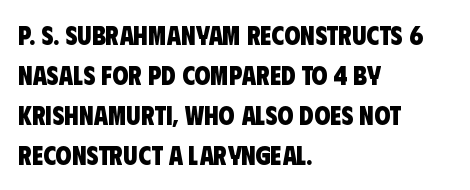
{"bold": "yes", "underline": "no", "align": "left", "line_spacing": "normal", "line_spacing_ratio": 1.54, "letter_spacing": "normal", "letter_spacing_em": 0.0, "glyph_px": 26}
